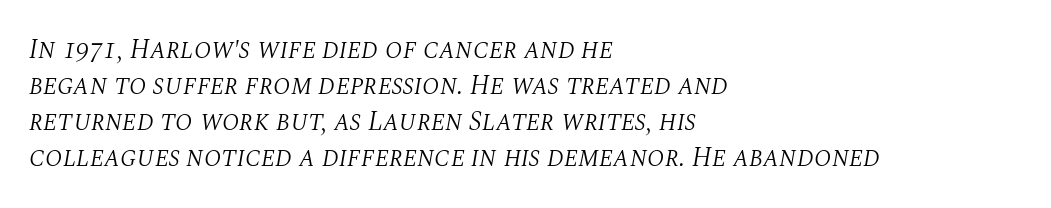
Anything drawn beneath the words? Only blank space. No heavy texture on the line: the type isn't bold. The letterforms sit shoulder to shoulder at normal distance. These lines are set flush left with a ragged right edge. These lines sit exactly where default settings would place them. Emphasis-style slanted type is in use.
